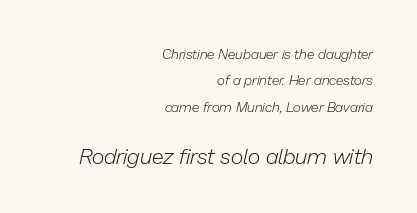
The face used here is rendered with its standard letterfit. Larger block? The one below; the one above is distinctly smaller. Descenders are the only things crossing below the line. Emphasis-style slanted type is in use.
